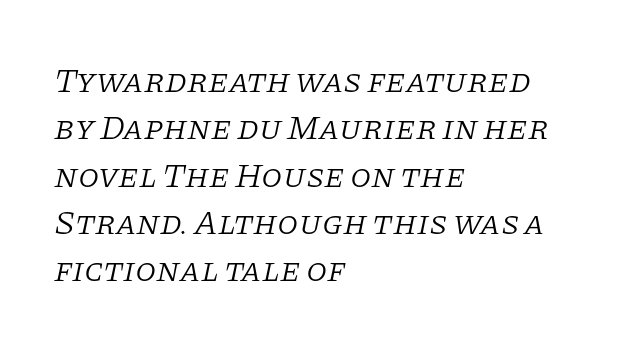
The image shows 34 px light serif type, italic (leaning right); set left-aligned, normal line spacing (1.39x), normal letter spacing, not underlined; low stroke contrast and a large x-height.
